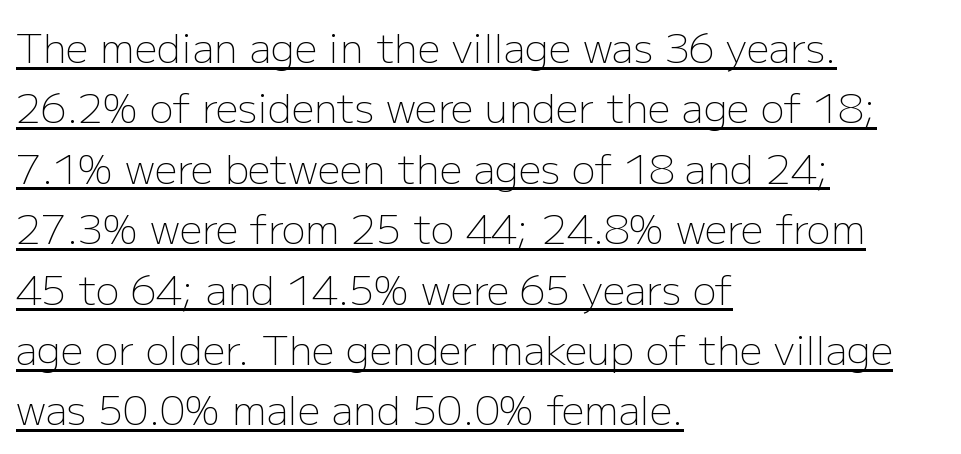
The image shows 40 px light sans-serif type, upright; set left-aligned, normal line spacing (1.51x), normal letter spacing, underlined; low stroke contrast and a medium x-height.
